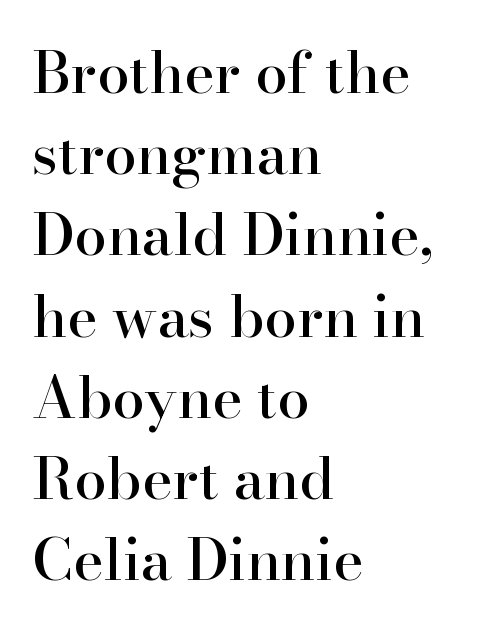
{"serif": "yes", "italic": "no", "width": "normal", "stroke_contrast": "high", "x_height": "small", "monospaced": "no", "underline": "no", "align": "left", "line_spacing": "normal", "line_spacing_ratio": 1.4, "letter_spacing": "normal", "letter_spacing_em": 0.0, "glyph_px": 58}
